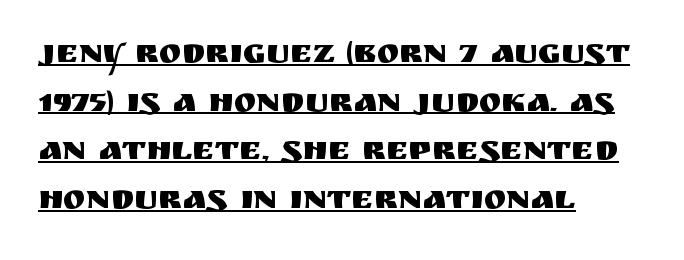
Q: Is the text italic (slanted)? A: No, it is upright.
Q: Is the typeface a serif or a sans-serif typeface? A: Sans-serif.
Q: Is the text underlined? A: Yes.
Q: How is the paragraph aligned? A: Left-aligned.
Q: Is the spacing between letters normal or unusually wide? A: Normal.
Q: Is the spacing between lines tight, normal or loose? A: Normal.
Q: Width (condensed, normal, or wide)? A: Normal.
Q: Stroke contrast? A: Medium.
Q: x-height? A: Large.
Q: Monospaced? A: No.
